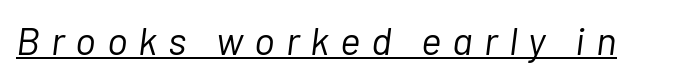
{"italic": "yes", "lean": "right", "slant_degrees": 7, "bold": "no", "weight": "light", "width": "normal", "stroke_contrast": "low", "x_height": "medium", "monospaced": "no", "underline": "yes", "letter_spacing": "wide", "letter_spacing_em": 0.28, "glyph_px": 39}
